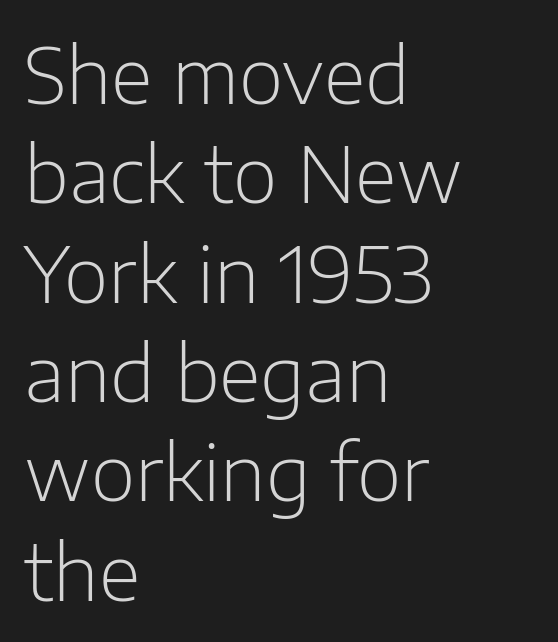
The image shows 77 px light sans-serif type, upright; set left-aligned, normal line spacing (1.29x), normal letter spacing, not underlined; low stroke contrast and a medium x-height.
